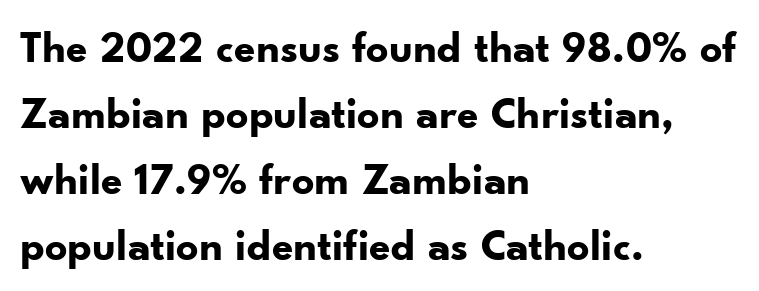
{"serif": "no", "italic": "no", "bold": "yes", "weight": "bold", "width": "normal", "stroke_contrast": "low", "x_height": "small", "monospaced": "no", "underline": "no", "align": "left", "line_spacing": "normal", "line_spacing_ratio": 1.5, "letter_spacing": "normal", "letter_spacing_em": 0.0, "glyph_px": 44}
